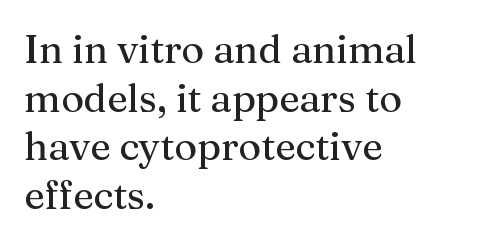
Leftover space on each line is placed entirely after the last word. Unlike italic type, these characters show no tilt at all. The block of text has a typical density, with ordinary space between rows. A bare baseline throughout the passage. This rendering leaves character spacing at its baseline value. Each letter's strokes conclude with small projecting serifs.
